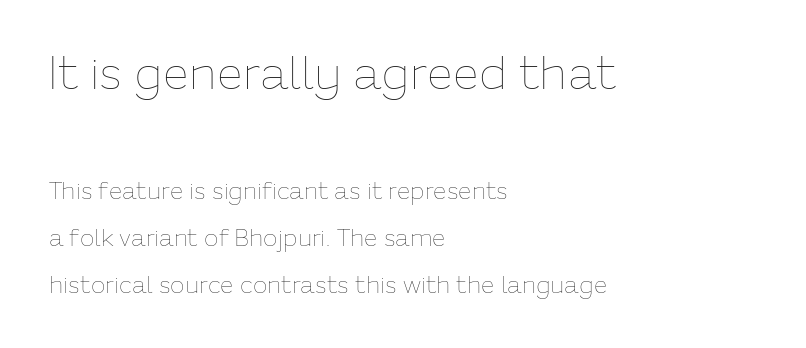
This rendering uses left alignment, leaving the right contour irregular. The line texture is even and compact thanks to regular tracking. If you squint, the top block still reads clearly — it's the larger of the two. Stems and bowls with no extra thickness — not bold.
